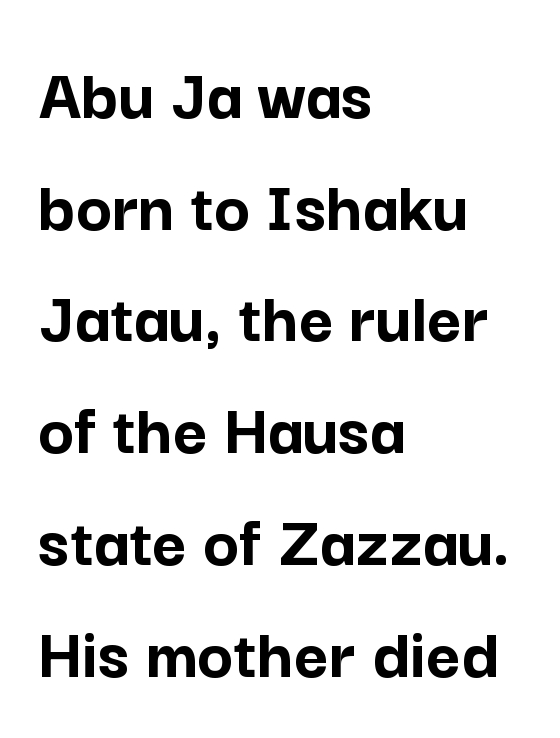
The image shows 75 px semibold sans-serif type, upright; set left-aligned, normal line spacing (1.49x), normal letter spacing, not underlined; low stroke contrast and a medium x-height.
